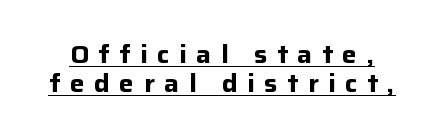
Q: Is the text bold? A: Yes.
Q: Is the text italic (slanted)? A: No, it is upright.
Q: Is the text underlined? A: Yes.
Q: Is the spacing between letters normal or unusually wide? A: Unusually wide.
